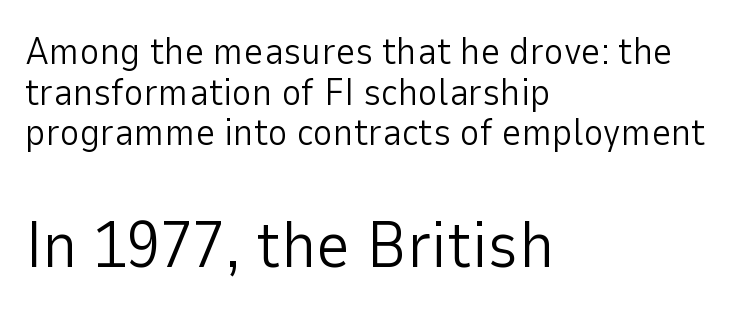
The image shows 66 px light sans-serif type, upright; set left-aligned, tight line spacing (1.07x), normal letter spacing, not underlined; the second (bottom) block is 1.74x larger; low stroke contrast and a medium x-height.
